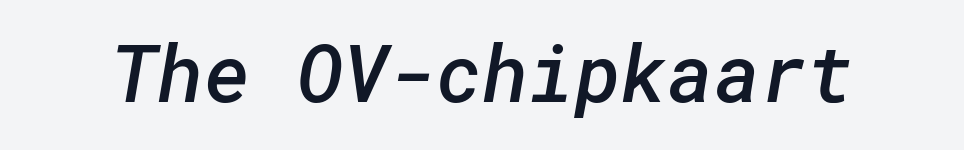
The image shows 79 px semibold sans-serif type; set normal letter spacing, not underlined; low stroke contrast and a medium x-height.
